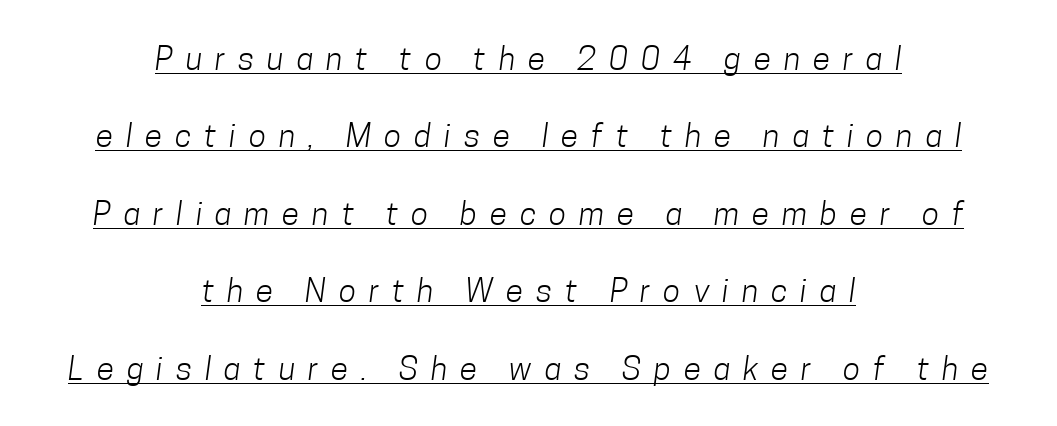
Q: Is the text bold? A: No.
Q: Is the typeface a serif or a sans-serif typeface? A: Sans-serif.
Q: Is the text underlined? A: Yes.
Q: How is the paragraph aligned? A: Centered.
Q: Is the spacing between letters normal or unusually wide? A: Unusually wide.
Q: Is the spacing between lines tight, normal or loose? A: Loose.
Q: Width (condensed, normal, or wide)? A: Condensed.
Q: Stroke contrast? A: Low.
Q: x-height? A: Medium.
Q: Monospaced? A: No.
